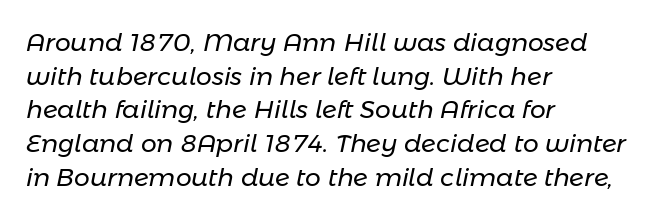
The image shows 25 px text type, italic (leaning right); set left-aligned, normal line spacing (1.35x), normal letter spacing, not underlined.
